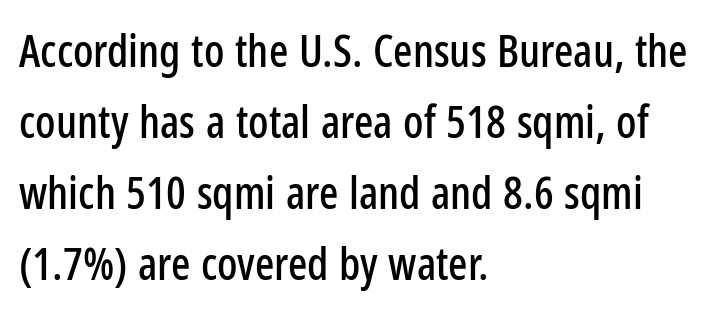
Q: Is the text italic (slanted)? A: No, it is upright.
Q: Is the typeface a serif or a sans-serif typeface? A: Sans-serif.
Q: Is the text underlined? A: No.
Q: How is the paragraph aligned? A: Left-aligned.
Q: Is the spacing between letters normal or unusually wide? A: Normal.
Q: Is the spacing between lines tight, normal or loose? A: Normal.
Q: Width (condensed, normal, or wide)? A: Condensed.
Q: Stroke contrast? A: Low.
Q: x-height? A: Medium.
Q: Monospaced? A: No.
